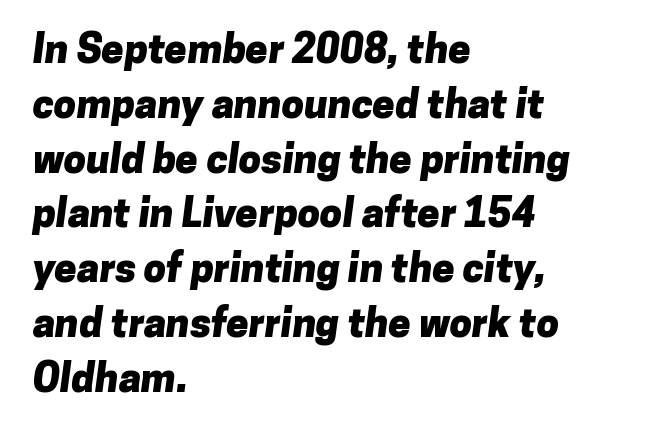
The image shows 40 px heavy sans-serif type; set left-aligned, normal line spacing (1.37x), normal letter spacing, not underlined; low stroke contrast and a medium x-height.
